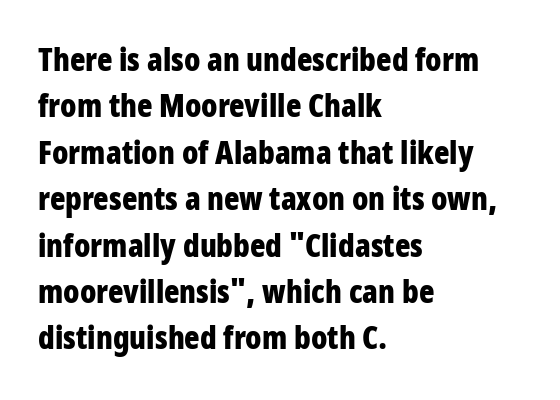
{"serif": "no", "italic": "no", "bold": "yes", "weight": "bold", "width": "condensed", "stroke_contrast": "low", "x_height": "large", "monospaced": "no", "underline": "no", "align": "left", "line_spacing": "normal", "line_spacing_ratio": 1.45, "letter_spacing": "normal", "letter_spacing_em": 0.0, "glyph_px": 32}
